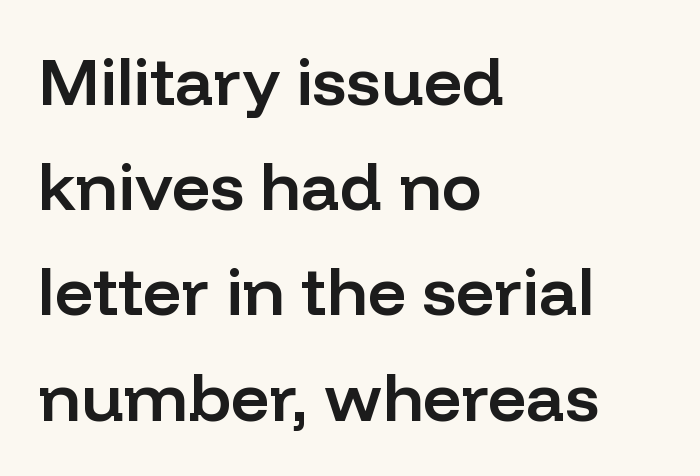
The image shows 67 px semibold sans-serif type, upright; set left-aligned, normal line spacing (1.57x), normal letter spacing, not underlined; low stroke contrast and a medium x-height.
